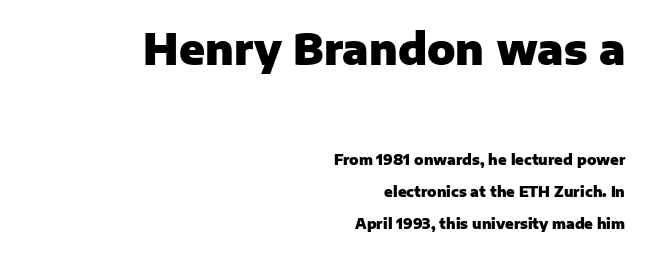
Q: Is the text bold? A: Yes.
Q: Is the text italic (slanted)? A: No, it is upright.
Q: Is the typeface a serif or a sans-serif typeface? A: Sans-serif.
Q: Is the text underlined? A: No.
Q: How is the paragraph aligned? A: Right-aligned.
Q: Is the spacing between letters normal or unusually wide? A: Normal.
Q: Is the spacing between lines tight, normal or loose? A: Loose.
Q: Which block of text is set in a larger size, the first (top) or the second (bottom)? A: The first (top) one.
Q: Width (condensed, normal, or wide)? A: Normal.
Q: Stroke contrast? A: Low.
Q: x-height? A: Medium.
Q: Monospaced? A: No.
